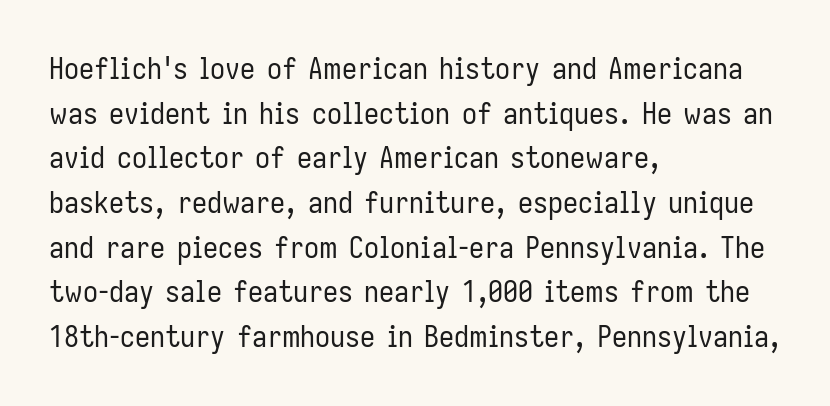
The ragged edge is on the right, which tells us the setting is flush left. The rendering uses natural spacing where letterforms have individual widths. Glance below the letters and you will spot only blank space. Does the type have serifs? No, each stem ends abruptly. Observe the ordinary spacing: letters are neighbours, not strangers. Heft: none added — not bold.
